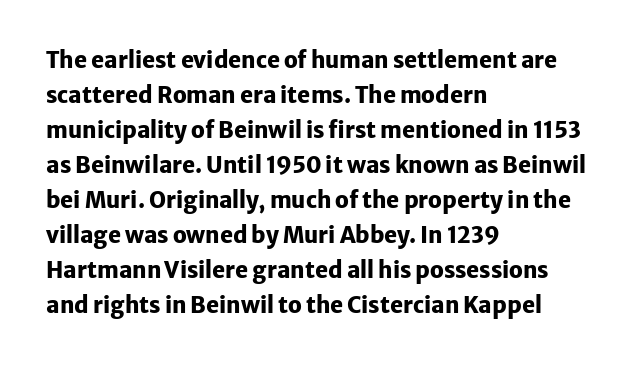
Q: Is the text bold? A: Yes.
Q: Is the text italic (slanted)? A: No, it is upright.
Q: Is the text underlined? A: No.
Q: How is the paragraph aligned? A: Left-aligned.
Q: Is the spacing between letters normal or unusually wide? A: Normal.
Q: Is the spacing between lines tight, normal or loose? A: Normal.
